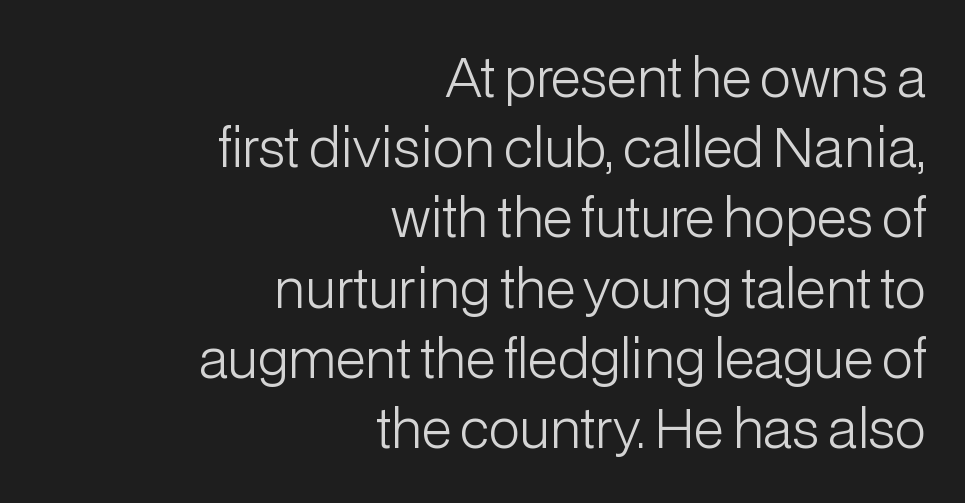
Q: Is the text bold? A: No.
Q: Is the text italic (slanted)? A: No, it is upright.
Q: Is the typeface a serif or a sans-serif typeface? A: Sans-serif.
Q: Is the text underlined? A: No.
Q: How is the paragraph aligned? A: Right-aligned.
Q: Is the spacing between letters normal or unusually wide? A: Normal.
Q: Is the spacing between lines tight, normal or loose? A: Normal.
Q: Width (condensed, normal, or wide)? A: Normal.
Q: Stroke contrast? A: Low.
Q: x-height? A: Medium.
Q: Monospaced? A: No.
